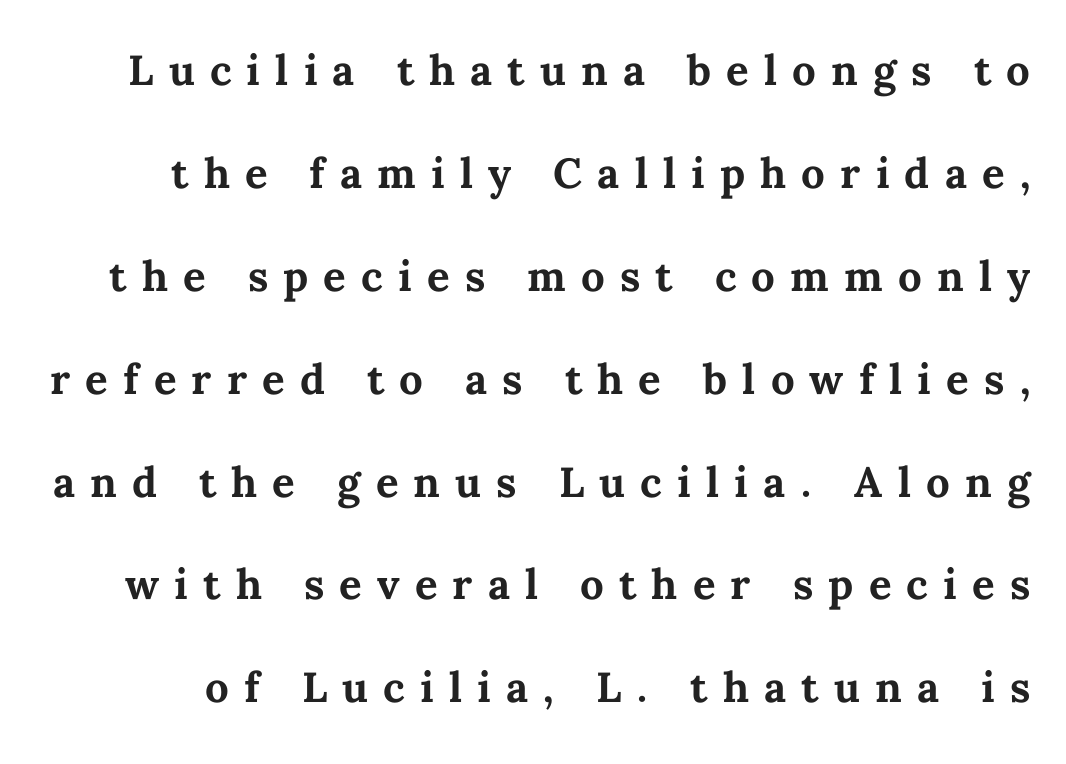
Note the varied advance widths — an 'i' is clearly narrower than an 'm'. The tracking jumps out immediately: characters are airy and widely separated. How would I describe the line gaps? Wide and relaxed. No word sits above an underline. A dark, heavy texture on the line: the type is bold.
